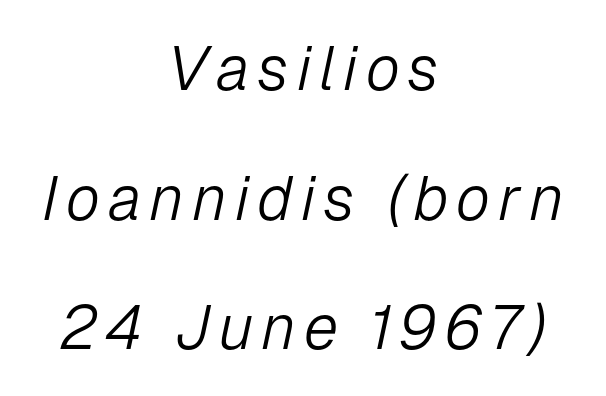
The image shows 62 px light type, italic (leaning right); set centered, loose line spacing (2.09x), not underlined; low stroke contrast and a medium x-height.
